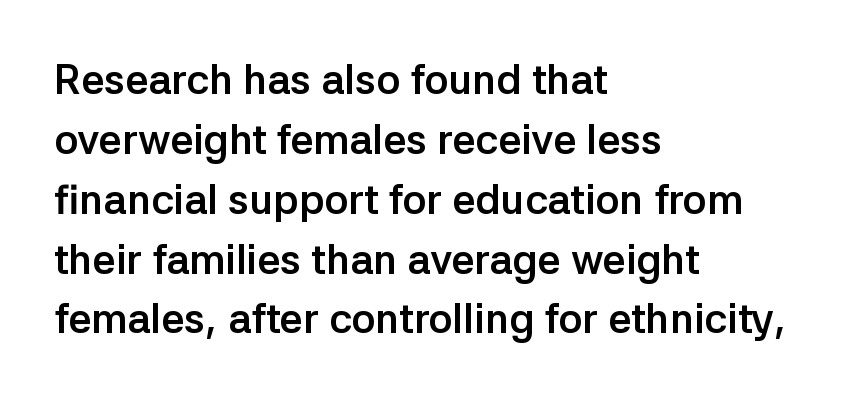
{"serif": "no", "italic": "no", "bold": "yes", "weight": "semibold", "width": "normal", "stroke_contrast": "low", "x_height": "medium", "monospaced": "no", "underline": "no", "align": "left", "line_spacing": "normal", "line_spacing_ratio": 1.46, "letter_spacing": "normal", "letter_spacing_em": 0.0, "glyph_px": 41}
